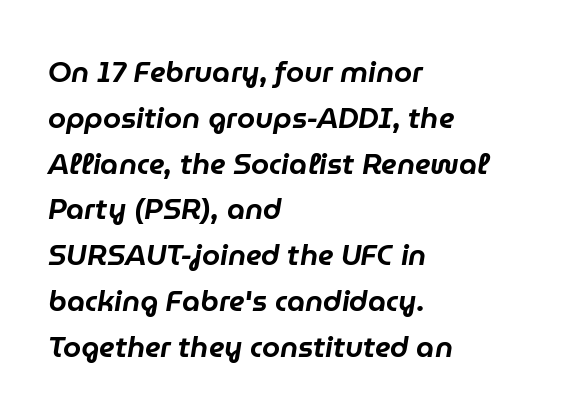
Q: Is the text italic (slanted)? A: Yes, it leans right by about 9 degrees.
Q: Is the text underlined? A: No.
Q: How is the paragraph aligned? A: Left-aligned.
Q: Is the spacing between letters normal or unusually wide? A: Normal.
Q: Is the spacing between lines tight, normal or loose? A: Normal.
Q: Width (condensed, normal, or wide)? A: Normal.
Q: Stroke contrast? A: Low.
Q: x-height? A: Medium.
Q: Monospaced? A: No.
